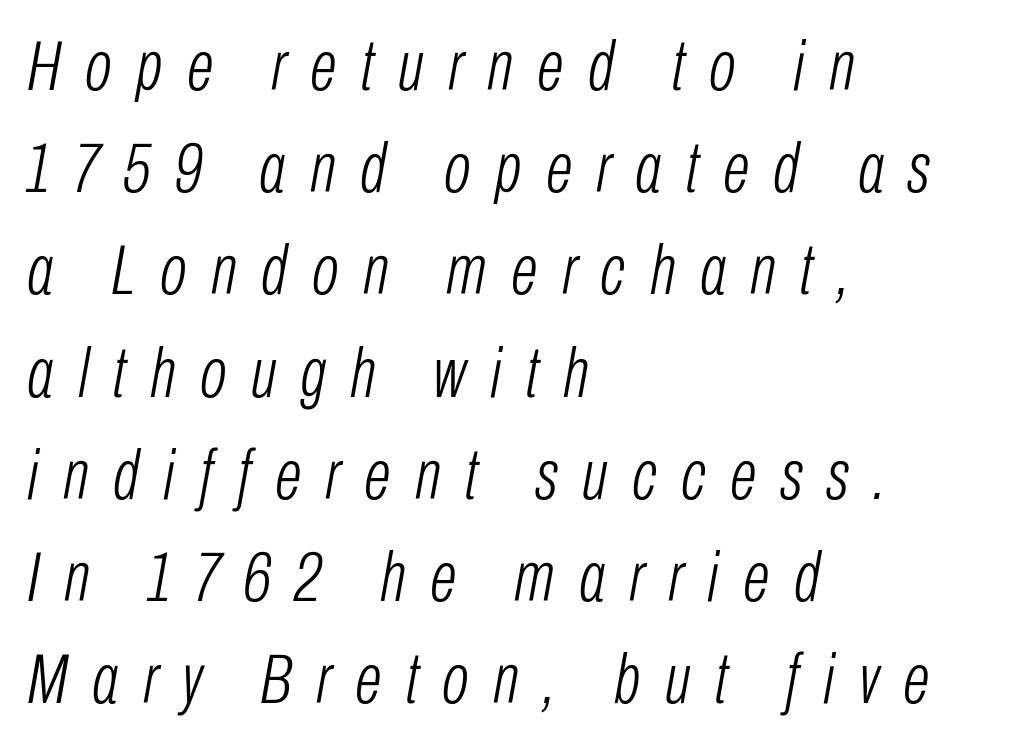
The image shows 71 px light, condensed type, italic (leaning right); set left-aligned, normal line spacing (1.44x), unusually wide letter spacing (+0.34 em), not underlined; low stroke contrast and a medium x-height.
